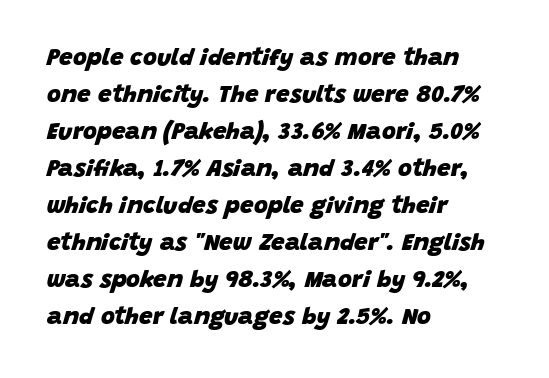
The image shows 24 px bold type, italic (leaning right); set left-aligned, normal line spacing (1.54x), normal letter spacing, not underlined.
